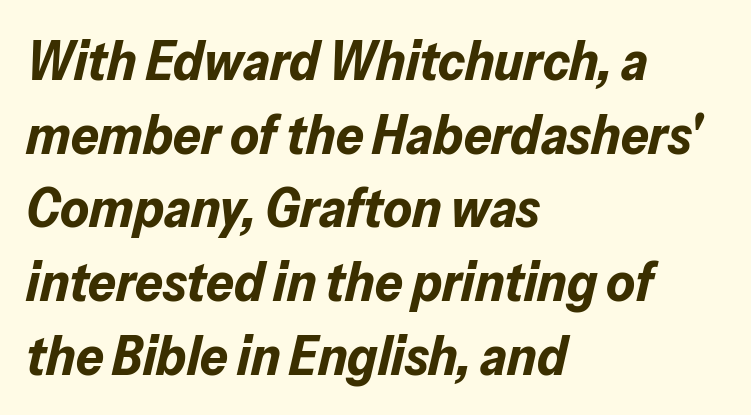
One-word summary of the alignment: left. Students, this is bold: see how much ink each stroke carries. Just letters on the line, the space beneath them empty. The passage shown has conventional tracking throughout. The rendering uses natural spacing where letterforms have individual widths. It's the slanting kind of type.
